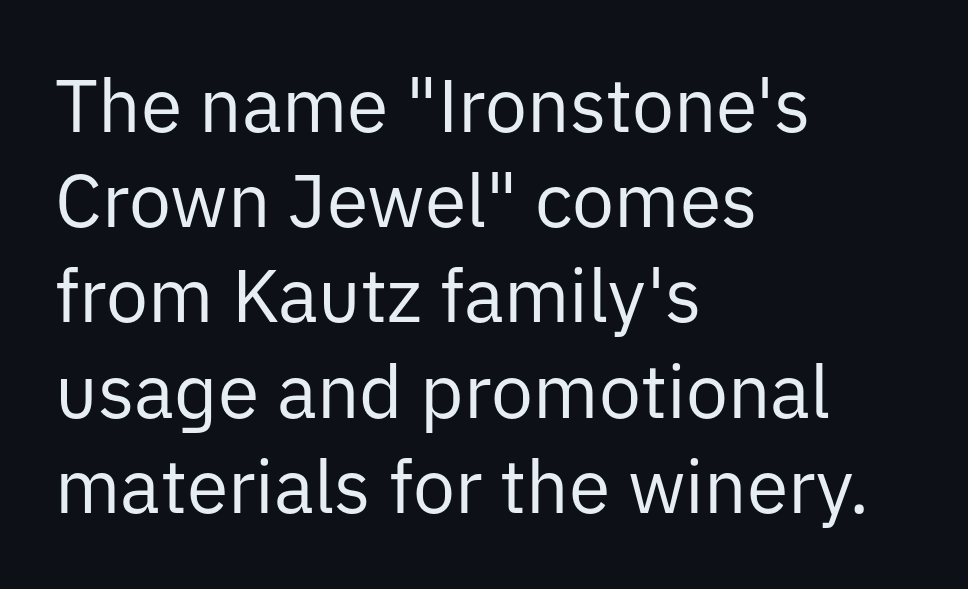
{"serif": "no", "italic": "no", "bold": "no", "weight": "regular", "width": "normal", "stroke_contrast": "low", "x_height": "medium", "monospaced": "no", "underline": "no", "align": "left", "line_spacing": "normal", "line_spacing_ratio": 1.27, "letter_spacing": "normal", "letter_spacing_em": 0.0, "glyph_px": 75}
